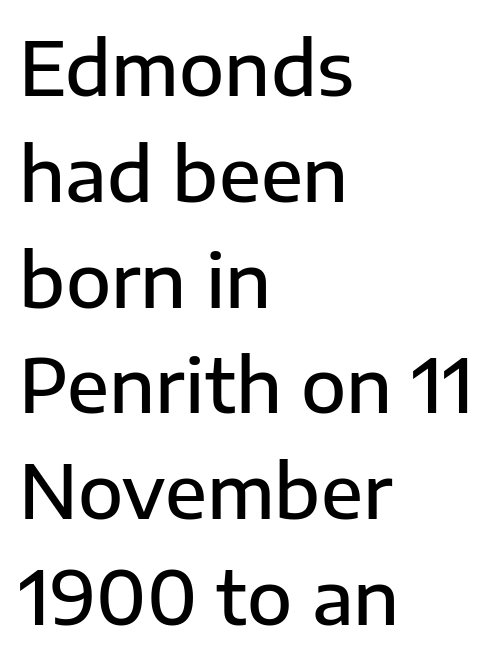
{"serif": "no", "italic": "no", "bold": "semi", "weight": "semibold", "width": "normal", "stroke_contrast": "low", "x_height": "medium", "monospaced": "no", "underline": "no", "align": "left", "line_spacing": "normal", "line_spacing_ratio": 1.43, "letter_spacing": "normal", "letter_spacing_em": 0.0, "glyph_px": 74}
